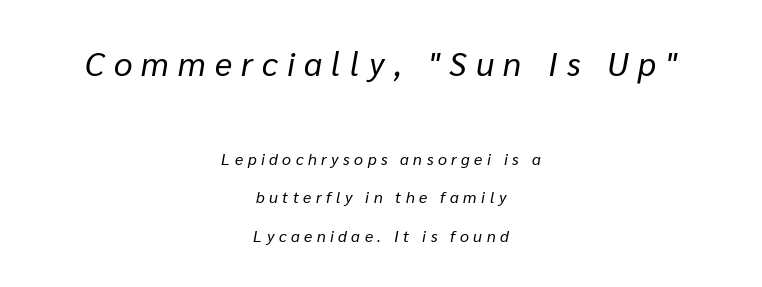
The image shows 33 px regular-weight type, italic (leaning right); set centered, loose line spacing (2.43x), unusually wide letter spacing (+0.28 em), not underlined; the first (top) block is 2.06x larger; low stroke contrast and a medium x-height.
